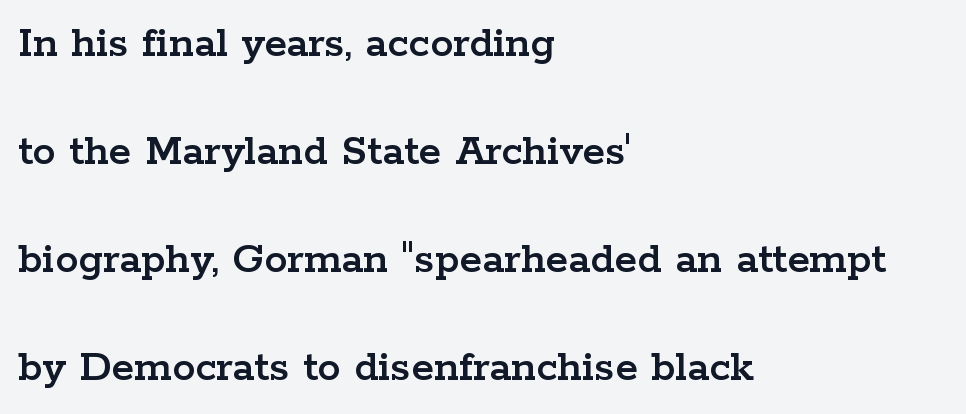
The image shows 46 px wide serif type, upright; set left-aligned, loose line spacing (2.35x), normal letter spacing, not underlined; low stroke contrast and a medium x-height.
